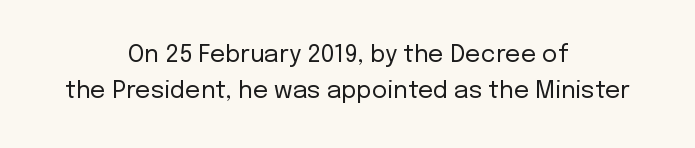
The image shows 24 px text type, upright; set centered, normal line spacing (1.51x), normal letter spacing, not underlined.
